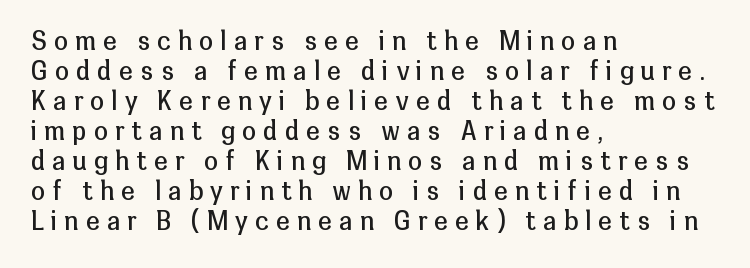
Q: Is the text bold? A: No.
Q: Is the text italic (slanted)? A: No, it is upright.
Q: Is the text underlined? A: No.
Q: How is the paragraph aligned? A: Left-aligned.
Q: Is the spacing between letters normal or unusually wide? A: Unusually wide.
